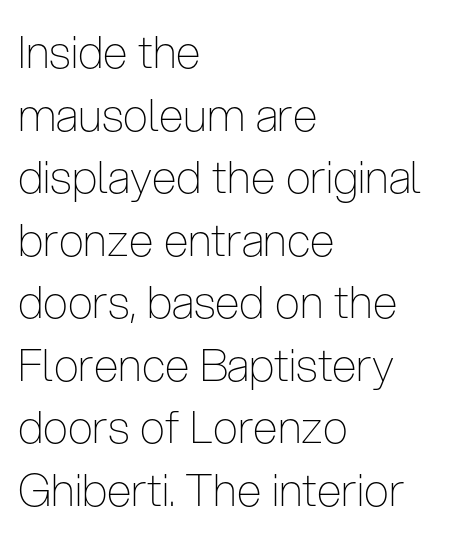
One-word summary of the alignment: left. This is sans-serif lettering, the kind often seen on screens and signage. Underlining? Definitely not there. Does the leading feel generous? No, just average.
